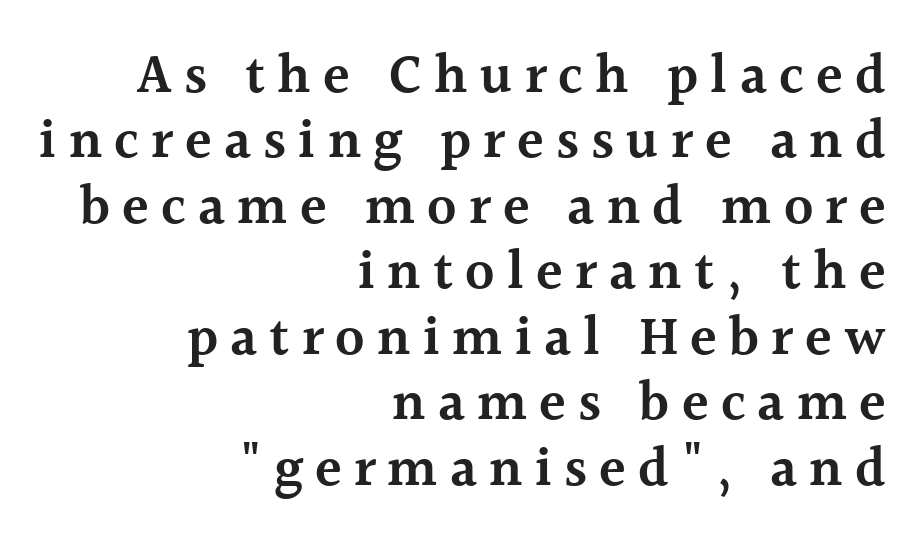
The image shows 55 px semibold serif type, upright; set right-aligned, line spacing 1.19x, unusually wide letter spacing (+0.22 em), not underlined; a medium x-height.
